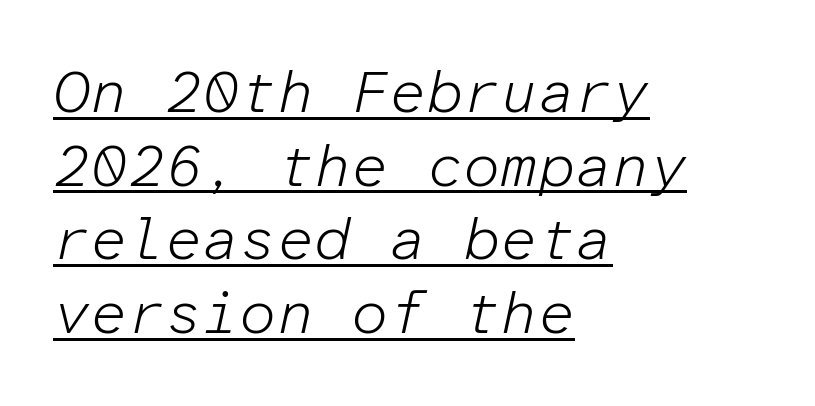
You can tell it's italic because the verticals aren't actually vertical. Heaviness? Minimal to ordinary, like unemphasized prose. The compositor pushed each line to the left boundary. Caption: standard tracking, unaltered.
